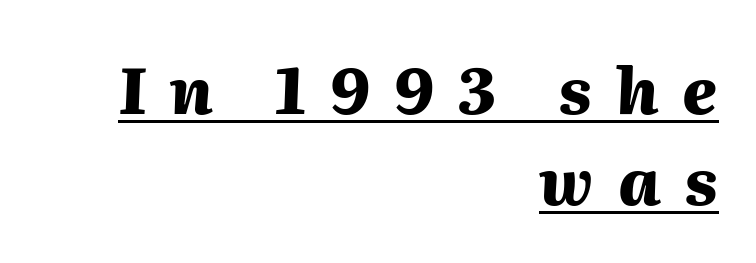
Quick note: italic. The string is rendered with underlining switched on. Glyph-to-glyph distance is far greater than everyday printed text. The typesetter chose a ragged-left arrangement here.
